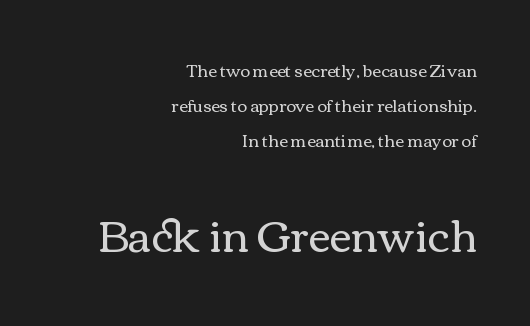
The image shows 43 px regular-weight, wide type, upright; set right-aligned, loose line spacing (2.05x), normal letter spacing, not underlined; the second (bottom) block is 2.53x larger; a medium x-height.
